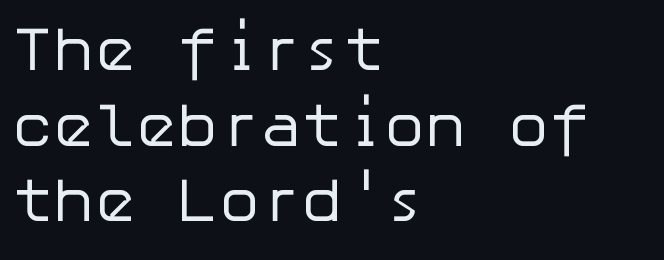
Layout note: lines flush left. No chunkiness to these letters — they're not bold. Underlining? Definitely not there. In terms of letterform style, serifs are entirely absent. Here the glyphs are tracked normally, forming tight word shapes. Notice how the stems are strictly vertical — no italics here.
